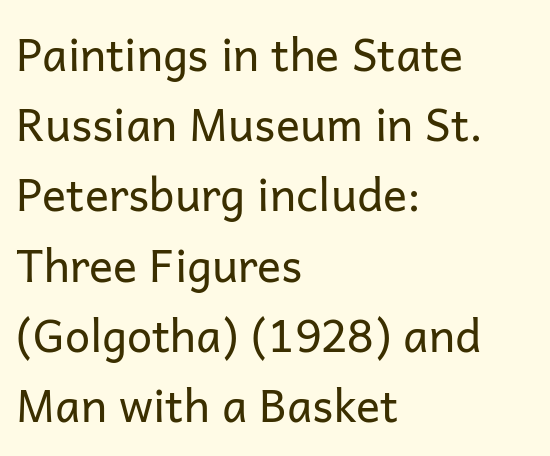
The image shows 45 px regular-weight sans-serif type, upright; set left-aligned, normal line spacing (1.56x), normal letter spacing, not underlined; low stroke contrast and a medium x-height.
